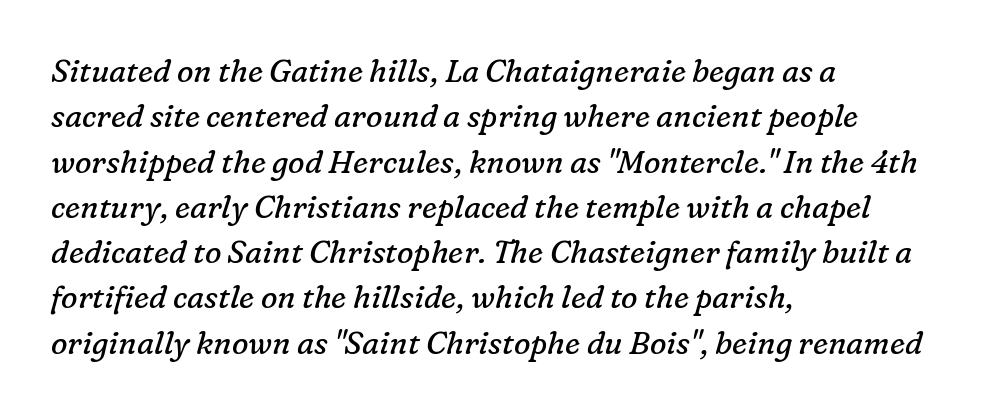
The lines in this sample share a left origin and differ only in where they stop. The string is rendered with underlining switched off. The letters sit at their default tracking, neither squeezed nor spread. Compared with typical paragraphs, the rows here are spaced about the same. The letters look calm and open, with moderate or lighter stems.
